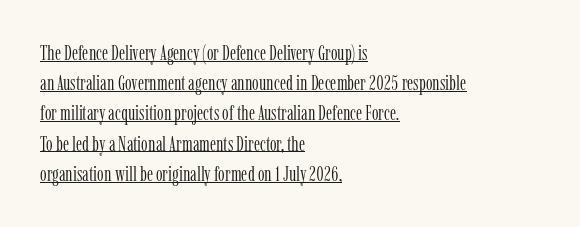
The image shows 21 px text type, upright; set left-aligned, normal line spacing (1.44x), normal letter spacing, underlined.
